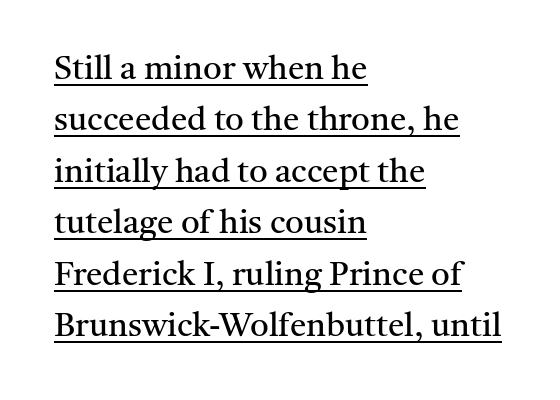
The lettering stays uniformly vertical, giving the passage a roman look. Bold? No — there's no thickening of the strokes. Is the block centered? No — it sits flush against the left margin. Inter-character spacing is left at the font's built-in metrics. Decoration check: the copy is underlined. Typographically, this falls in the serif category.
